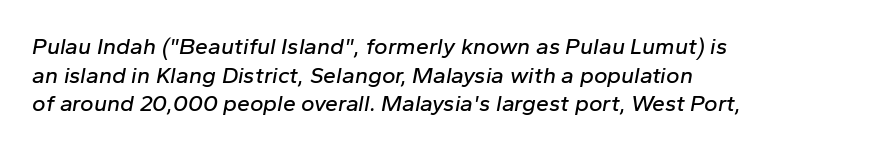
Q: Is the text italic (slanted)? A: Yes, it leans right by about 10 degrees.
Q: Is the text underlined? A: No.
Q: How is the paragraph aligned? A: Left-aligned.
Q: Is the spacing between letters normal or unusually wide? A: Normal.
Q: Is the spacing between lines tight, normal or loose? A: Normal.
